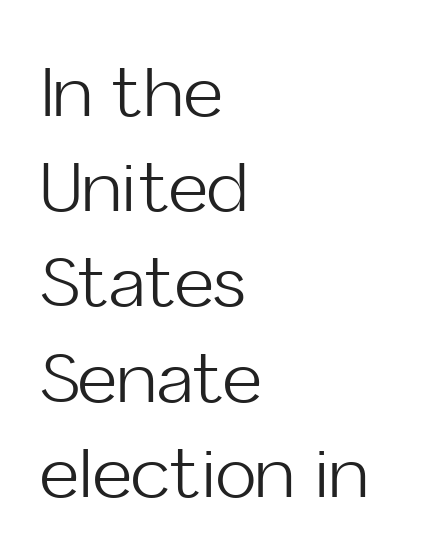
Spacing verdict: proportional, widths tailored to each character. No letter is thick-stroked: the sample isn't bold. Default kerning and tracking; the words read as compact shapes. If you measured baseline to baseline, you'd find a middling distance. Reading down the block, your eye returns to a fixed left position each line. The characters display no serif detailing; their extremities are plain.
